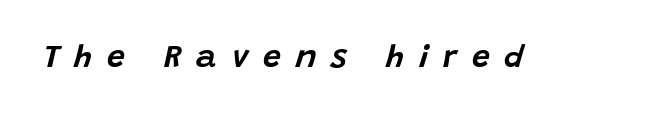
{"italic": "yes", "lean": "right", "slant_degrees": 15, "width": "normal", "stroke_contrast": "low", "x_height": "large", "monospaced": "no", "underline": "no", "letter_spacing": "wide", "letter_spacing_em": 0.46, "glyph_px": 32}
